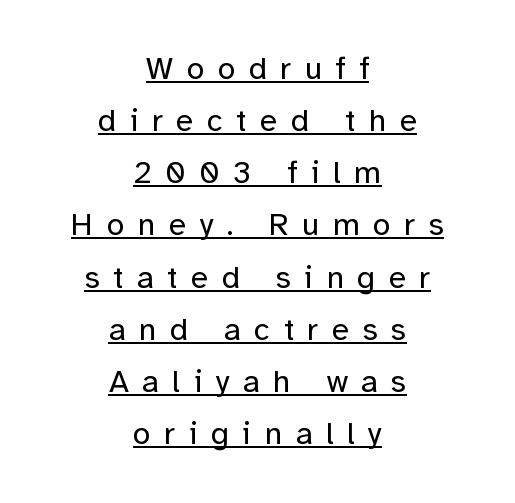
Interline gaps are of average width in this sample. Neither beginnings nor endings align; midpoints do. Examine the stroke ends and you'll find no serifs. Look at the tracking — it's clearly loosened, letters drifting apart.
